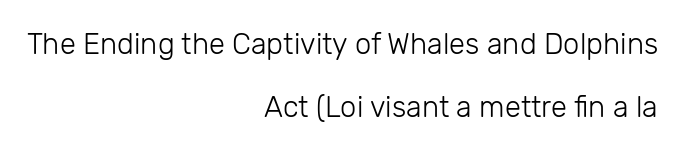
{"serif": "no", "italic": "no", "bold": "no", "weight": "light", "width": "normal", "stroke_contrast": "low", "x_height": "medium", "monospaced": "no", "underline": "no", "align": "right", "line_spacing": "loose", "line_spacing_ratio": 2.17, "letter_spacing": "normal", "letter_spacing_em": 0.0, "glyph_px": 29}
